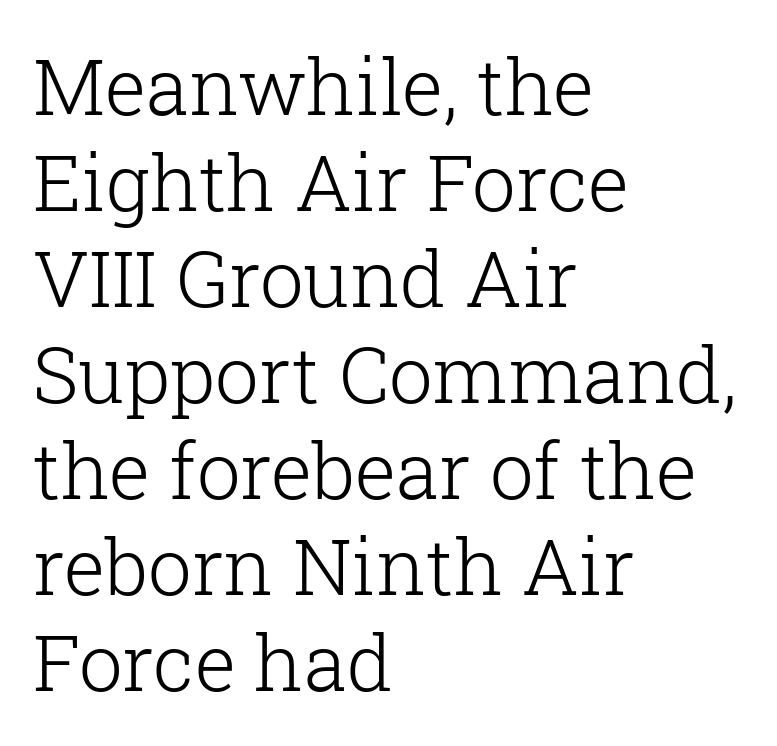
Q: Is the text bold? A: No.
Q: Is the text italic (slanted)? A: No, it is upright.
Q: Is the typeface a serif or a sans-serif typeface? A: Serif.
Q: Is the text underlined? A: No.
Q: How is the paragraph aligned? A: Left-aligned.
Q: Is the spacing between letters normal or unusually wide? A: Normal.
Q: Width (condensed, normal, or wide)? A: Normal.
Q: Stroke contrast? A: Low.
Q: x-height? A: Medium.
Q: Monospaced? A: No.
